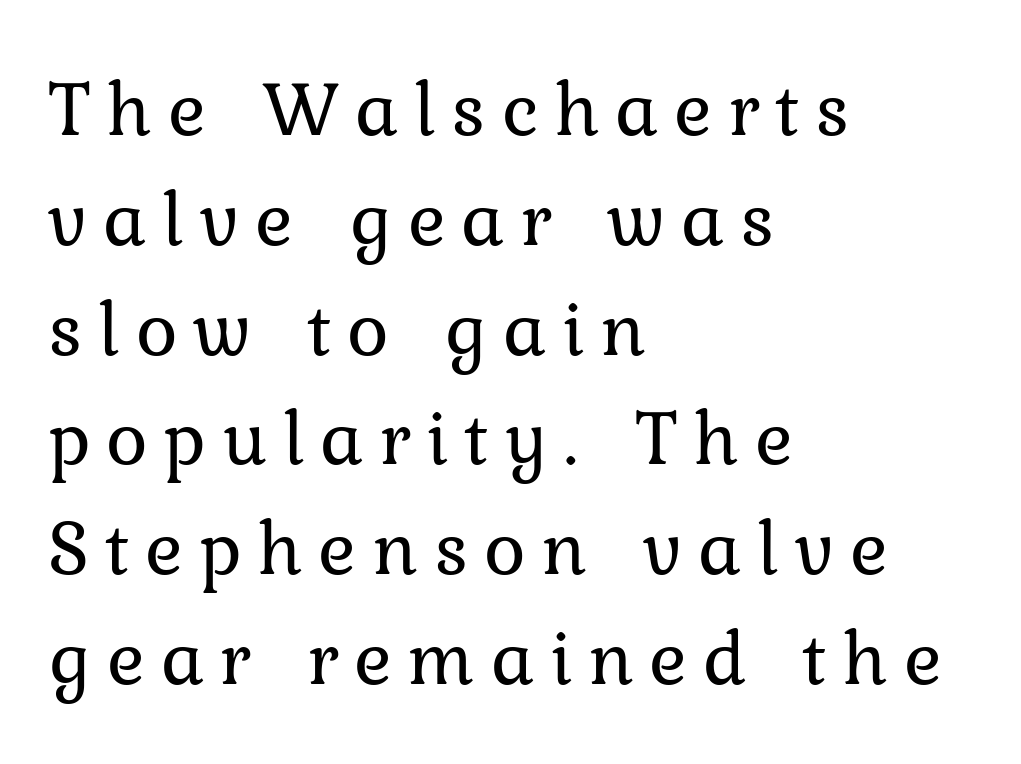
{"serif": "yes", "italic": "no", "bold": "no", "weight": "regular", "width": "normal", "stroke_contrast": "low", "x_height": "medium", "monospaced": "no", "underline": "no", "align": "left", "line_spacing": "normal", "line_spacing_ratio": 1.39, "letter_spacing": "wide", "letter_spacing_em": 0.2, "glyph_px": 79}
